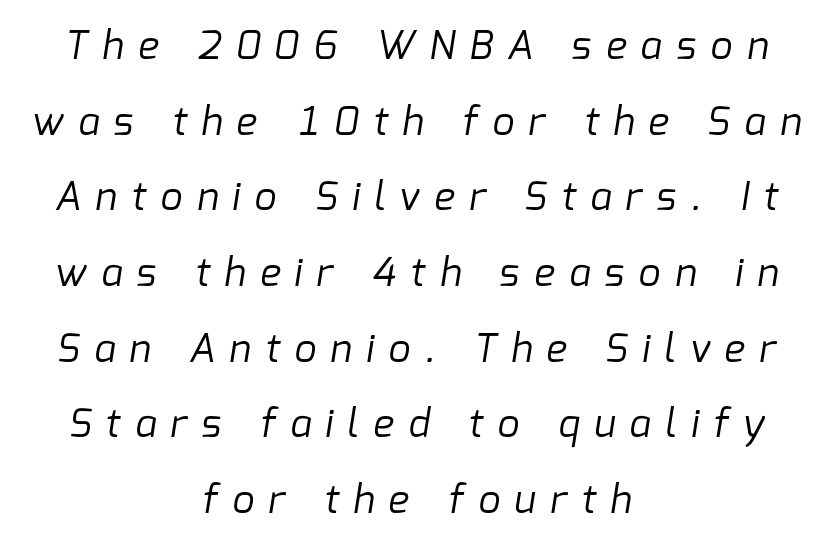
Nothing heavy about these letters — not bold at all. Grotesque or geometric, the face here clearly has no serifs. Notice how the passage keeps no hard edge, just a central spine. The space between consecutive lines is lavish. Words float on clear page, feet unadorned.
